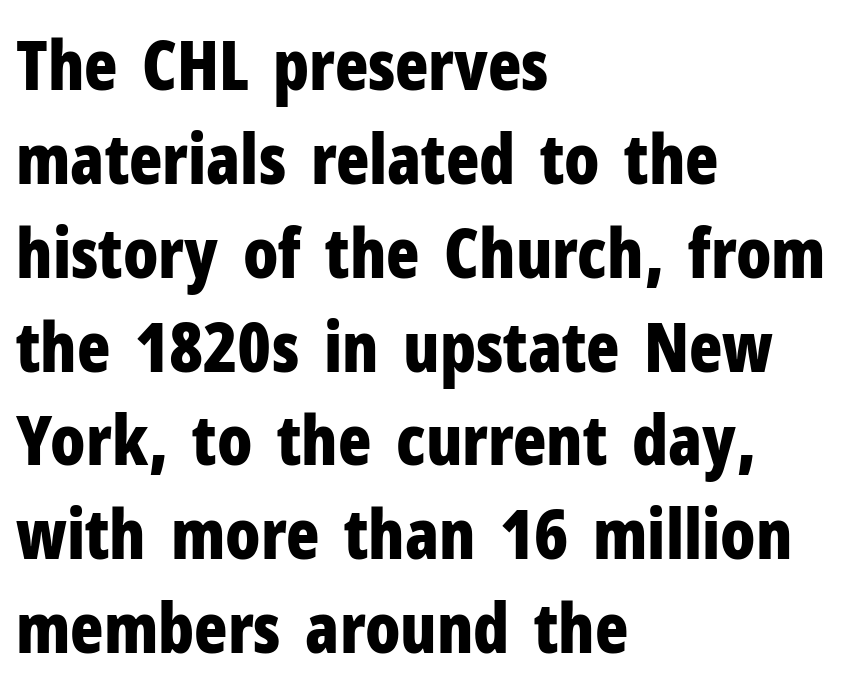
Q: Is the text bold? A: Yes.
Q: Is the text italic (slanted)? A: No, it is upright.
Q: Is the typeface a serif or a sans-serif typeface? A: Sans-serif.
Q: Is the text underlined? A: No.
Q: How is the paragraph aligned? A: Left-aligned.
Q: Is the spacing between letters normal or unusually wide? A: Normal.
Q: Is the spacing between lines tight, normal or loose? A: Normal.
Q: Width (condensed, normal, or wide)? A: Condensed.
Q: Stroke contrast? A: Low.
Q: x-height? A: Medium.
Q: Monospaced? A: No.
